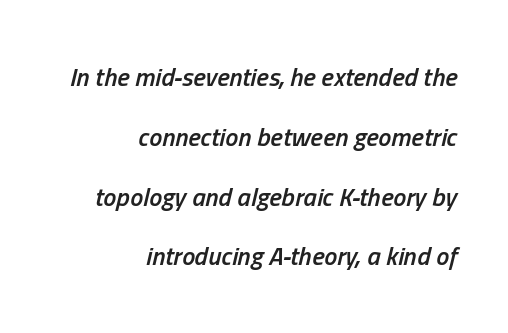
{"italic": "yes", "lean": "right", "slant_degrees": 13, "bold": "semi", "underline": "no", "align": "right", "line_spacing": "loose", "line_spacing_ratio": 2.3, "letter_spacing": "normal", "letter_spacing_em": 0.0, "glyph_px": 26}
